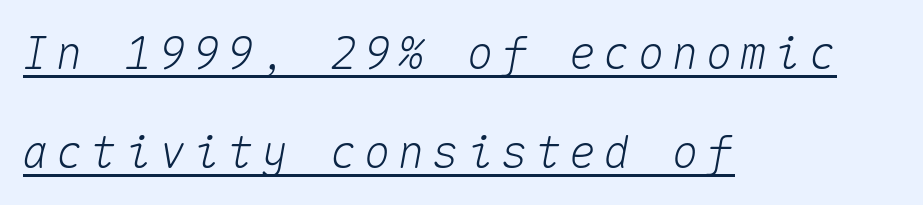
Q: Is the text italic (slanted)? A: Yes, it leans right by about 10 degrees.
Q: Is the text underlined? A: Yes.
Q: How is the paragraph aligned? A: Left-aligned.
Q: Is the spacing between lines tight, normal or loose? A: Loose.
Q: Width (condensed, normal, or wide)? A: Normal.
Q: Stroke contrast? A: Medium.
Q: x-height? A: Medium.
Q: Monospaced? A: Yes.
